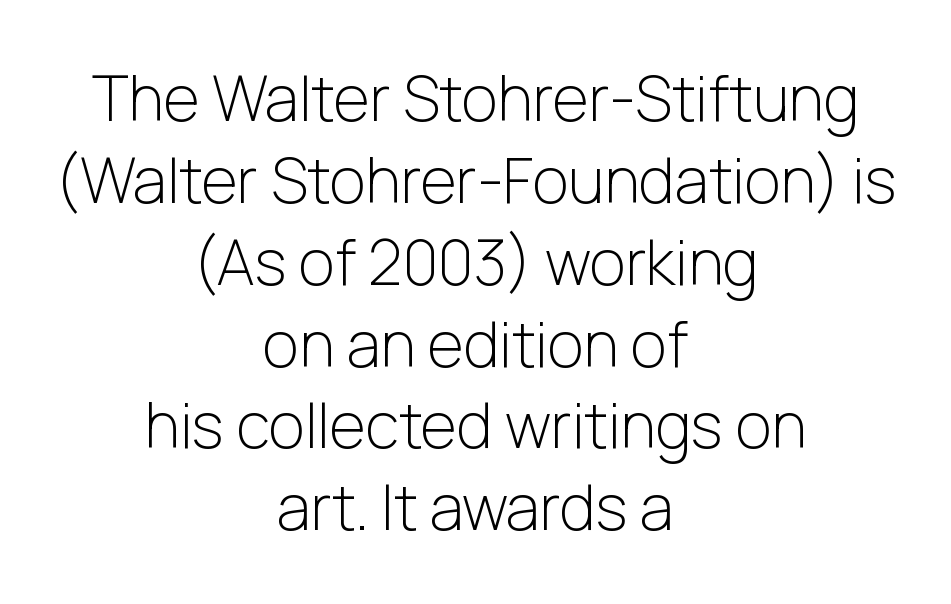
{"serif": "no", "italic": "no", "bold": "no", "weight": "light", "width": "normal", "stroke_contrast": "low", "x_height": "medium", "monospaced": "no", "underline": "no", "align": "center", "line_spacing": "normal", "line_spacing_ratio": 1.32, "letter_spacing": "normal", "letter_spacing_em": 0.0, "glyph_px": 62}
